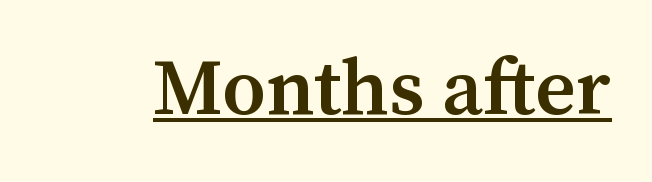
Note the varied advance widths — an 'i' is clearly narrower than an 'm'. The font family rendered here belongs to the serif group. Tracking here is standard; glyphs follow each other at the usual distance. Underline: present. Summary of weight: moderately heavy, a semibold.
